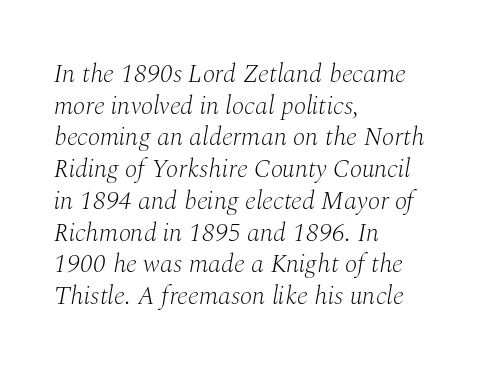
Q: Is the text bold? A: No.
Q: Is the text italic (slanted)? A: Yes, it leans right by about 10 degrees.
Q: Is the text underlined? A: No.
Q: How is the paragraph aligned? A: Left-aligned.
Q: Is the spacing between letters normal or unusually wide? A: Normal.
